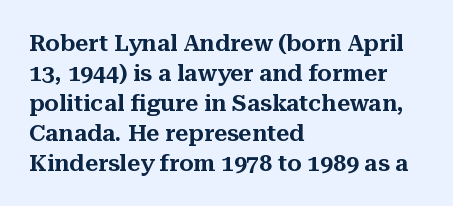
Q: Is the text italic (slanted)? A: No, it is upright.
Q: Is the text underlined? A: No.
Q: How is the paragraph aligned? A: Left-aligned.
Q: Is the spacing between letters normal or unusually wide? A: Normal.
Q: Is the spacing between lines tight, normal or loose? A: Normal.
